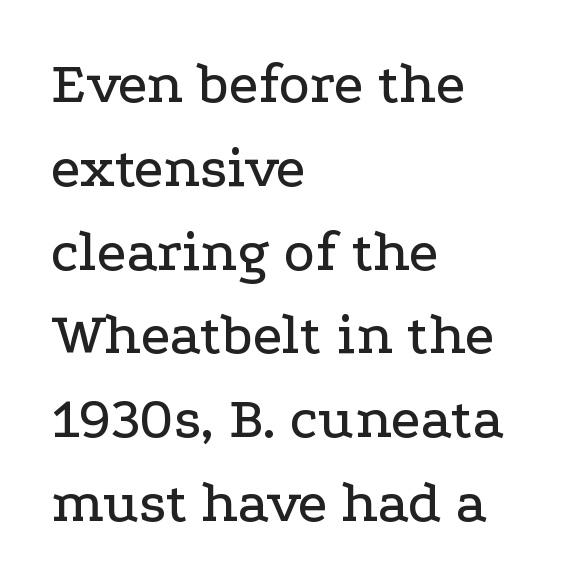
The image shows 59 px wide serif type, upright; set left-aligned, normal line spacing (1.42x), normal letter spacing, not underlined; low stroke contrast and a medium x-height.
